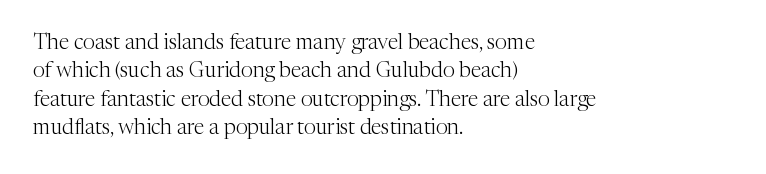
Evenly set lines give the paragraph a standard silhouette. Students, note that the glyphs here touch the page at normal intervals. In terms of posture, this sample is upright. Typeset ragged right — the left edge is the straight one.
